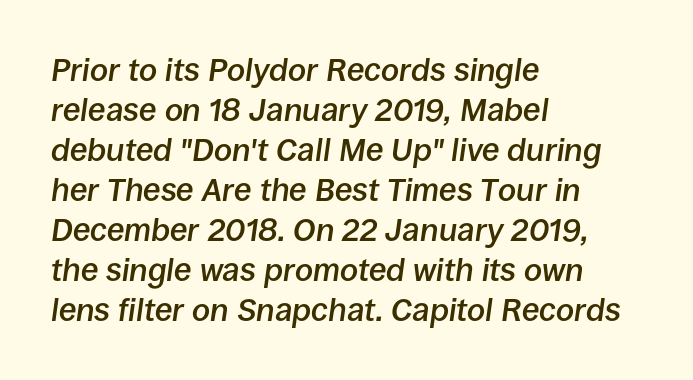
{"italic": "yes", "lean": "right", "slant_degrees": 8, "bold": "semi", "weight": "semibold", "width": "normal", "stroke_contrast": "low", "x_height": "large", "monospaced": "no", "underline": "no", "align": "left", "line_spacing": "normal", "line_spacing_ratio": 1.25, "letter_spacing": "normal", "letter_spacing_em": 0.0, "glyph_px": 32}
